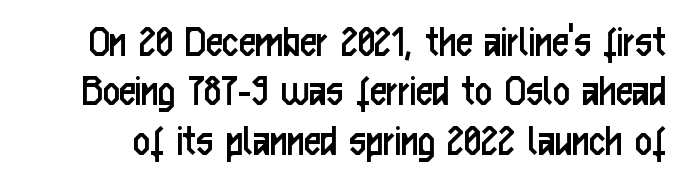
Q: Is the text bold? A: No.
Q: Is the text italic (slanted)? A: No, it is upright.
Q: Is the typeface a serif or a sans-serif typeface? A: Sans-serif.
Q: Is the text underlined? A: No.
Q: Is the spacing between letters normal or unusually wide? A: Normal.
Q: Is the spacing between lines tight, normal or loose? A: Tight.
Q: Width (condensed, normal, or wide)? A: Condensed.
Q: Stroke contrast? A: Low.
Q: x-height? A: Medium.
Q: Monospaced? A: No.
